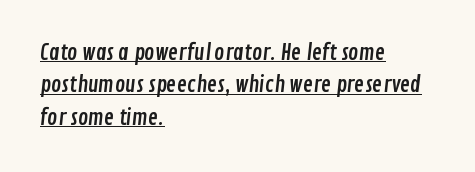
This sample keeps an unexceptional amount of space between lines. Does a line run under the words? Yes, clearly. Is the block centered? No — it sits flush against the left margin. This rendering leaves character spacing at its baseline value.
